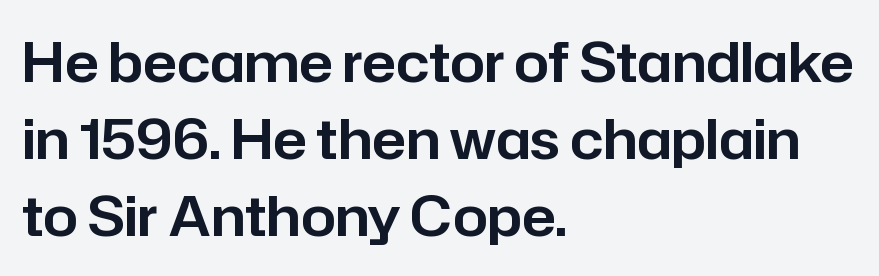
What's the leading like? Ordinary, nothing unusual. The letters advance in unequal steps, a hallmark of proportional type. The characters display no serif detailing; their extremities are plain. It's the straight-up-and-down kind of type. Glance below the letters and you will spot only blank space.
